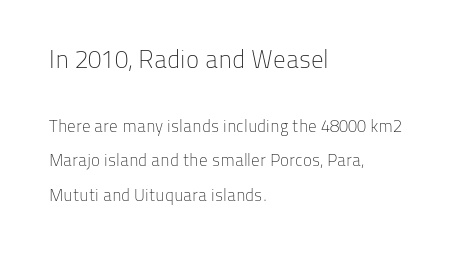
{"italic": "no", "bold": "no", "underline": "no", "align": "left", "line_spacing": "loose", "line_spacing_ratio": 2.01, "letter_spacing": "normal", "letter_spacing_em": 0.0, "larger_block": "first", "size_ratio": 1.47, "glyph_px": 25}
